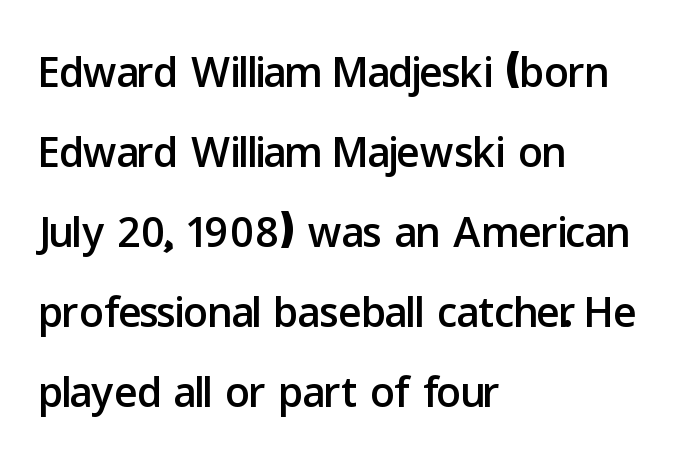
These lines are composed in type without serifs. Interline gaps are of average width in this sample. The lettering stays uniformly vertical, giving the passage a roman look. Horizontal alignment here is leftward, the default for most running prose. Here the designer chose a conventional face with non-uniform glyph widths.
